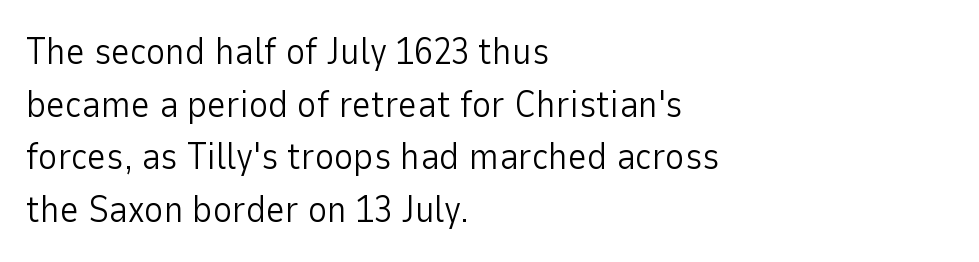
Compared with a typical body face, this is equally light or lighter still. These lines sit exactly where default settings would place them. The space beneath each line is pristine and unruled. If you drew a line through each stem, it would be perfectly vertical. All the whitespace from short lines collects on the right. The letters advance in unequal steps, a hallmark of proportional type.
